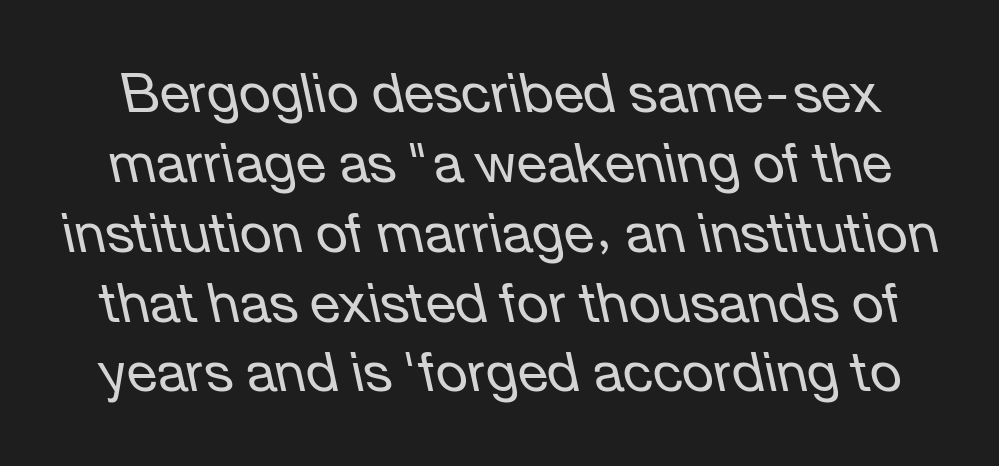
Check under the words: just untouched page. No chunkiness to these letters — they're not bold. Whoever set this chose a conventional vertical rhythm. Is the type slanted? Yes — the strokes lean at a clear angle. Spacing verdict: proportional, widths tailored to each character.
